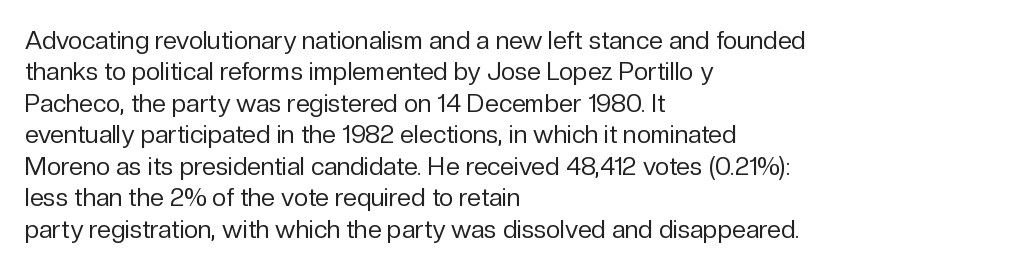
Q: Is the text bold? A: No.
Q: Is the text italic (slanted)? A: No, it is upright.
Q: Is the text underlined? A: No.
Q: How is the paragraph aligned? A: Left-aligned.
Q: Is the spacing between letters normal or unusually wide? A: Normal.
Q: Is the spacing between lines tight, normal or loose? A: Normal.
